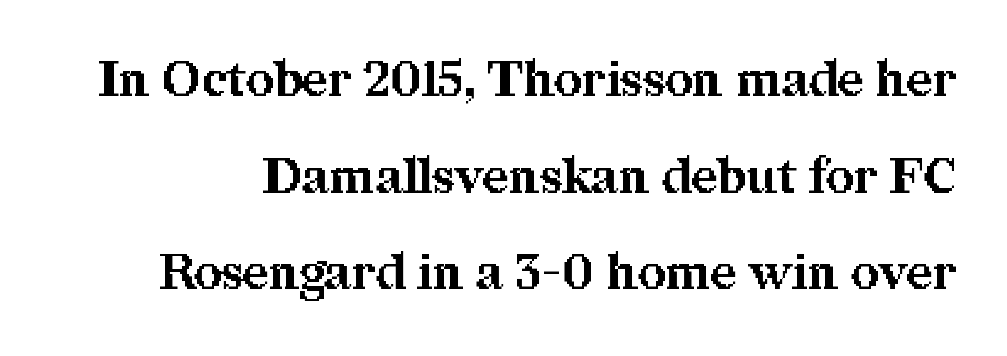
Q: Is the text bold? A: Yes.
Q: Is the text italic (slanted)? A: No, it is upright.
Q: Is the typeface a serif or a sans-serif typeface? A: Serif.
Q: Is the text underlined? A: No.
Q: Is the spacing between letters normal or unusually wide? A: Normal.
Q: Is the spacing between lines tight, normal or loose? A: Loose.
Q: Width (condensed, normal, or wide)? A: Normal.
Q: Stroke contrast? A: Medium.
Q: x-height? A: Medium.
Q: Monospaced? A: No.
